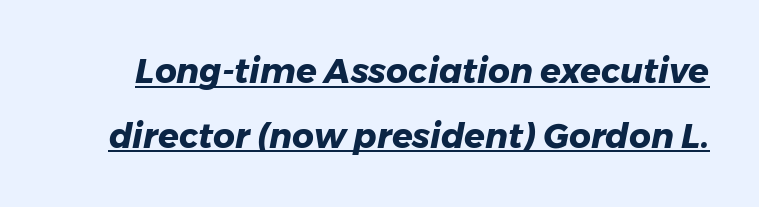
The image shows 34 px heavy type, italic (leaning right); set loose line spacing (1.9x), normal letter spacing, underlined; low stroke contrast and a medium x-height.
